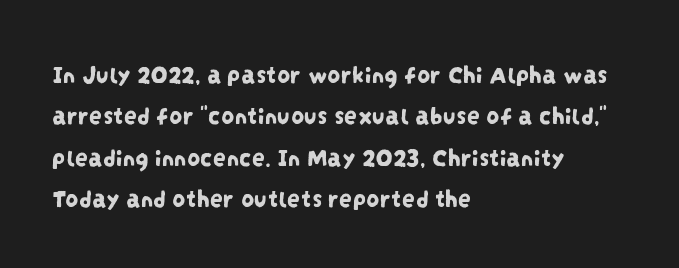
Q: Is the text underlined? A: No.
Q: How is the paragraph aligned? A: Left-aligned.
Q: Is the spacing between letters normal or unusually wide? A: Normal.
Q: Is the spacing between lines tight, normal or loose? A: Normal.
